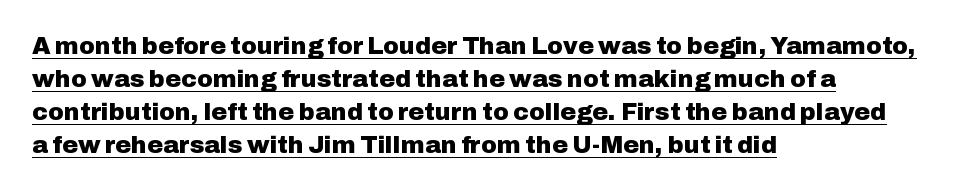
{"italic": "no", "bold": "yes", "underline": "yes", "align": "left", "line_spacing": "normal", "line_spacing_ratio": 1.38, "letter_spacing": "normal", "letter_spacing_em": 0.0, "glyph_px": 24}
